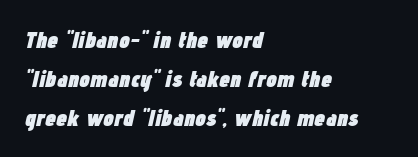
The image shows 24 px bold type, italic (leaning right); set left-aligned, normal line spacing (1.63x), normal letter spacing, not underlined.
